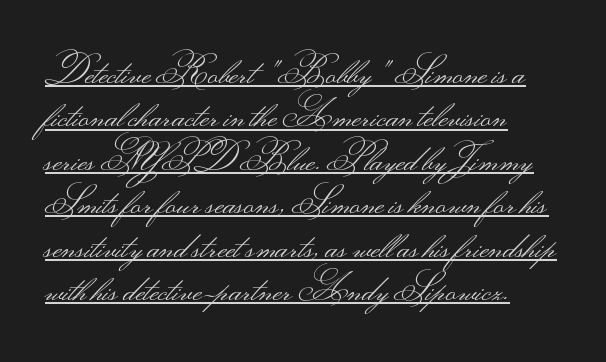
The rendering shows plain stroke endings on the letterforms — a sans-serif design. The letterforms sit at book weight or below. Proportional: the letters do not fall into vertical columns. Students, note that the glyphs here touch the page at normal intervals. Each line starts at the same left margin while the right side varies.
